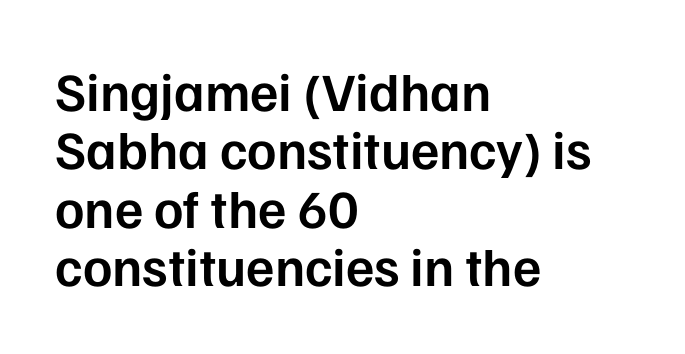
{"serif": "no", "italic": "no", "bold": "semi", "weight": "semibold", "width": "normal", "stroke_contrast": "low", "x_height": "medium", "monospaced": "no", "underline": "no", "align": "left", "line_spacing": "tight", "line_spacing_ratio": 1.08, "letter_spacing": "normal", "letter_spacing_em": 0.0, "glyph_px": 54}
